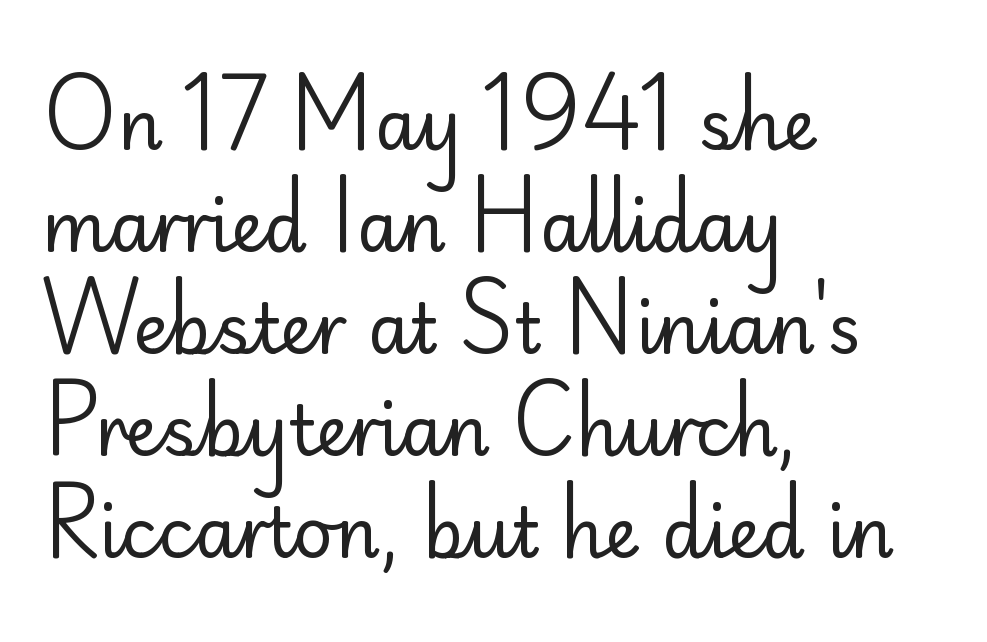
{"serif": "no", "italic": "no", "bold": "no", "weight": "regular", "width": "normal", "stroke_contrast": "low", "x_height": "small", "monospaced": "no", "underline": "no", "align": "left", "line_spacing": "normal", "line_spacing_ratio": 1.48, "letter_spacing": "normal", "letter_spacing_em": 0.0, "glyph_px": 69}
